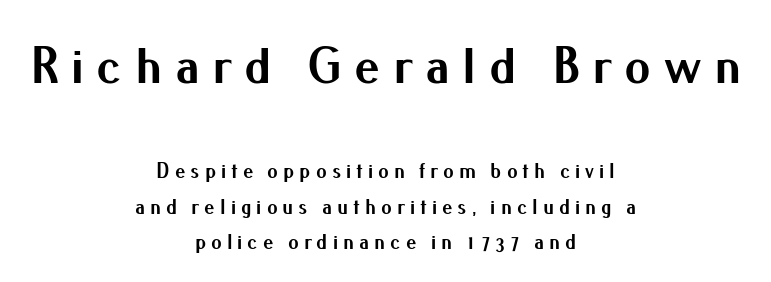
{"serif": "no", "italic": "no", "bold": "yes", "weight": "bold", "width": "normal", "stroke_contrast": "medium", "x_height": "small", "monospaced": "no", "underline": "no", "align": "center", "line_spacing": "normal", "line_spacing_ratio": 1.67, "letter_spacing": "wide", "letter_spacing_em": 0.24, "larger_block": "first", "size_ratio": 2.48, "glyph_px": 52}
